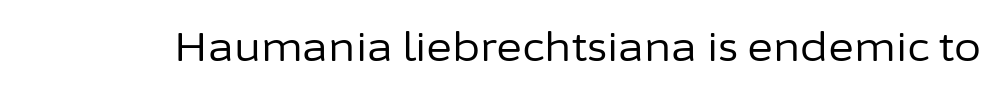
The image shows 39 px regular-weight sans-serif type, upright; set normal letter spacing, not underlined; low stroke contrast and a medium x-height.
